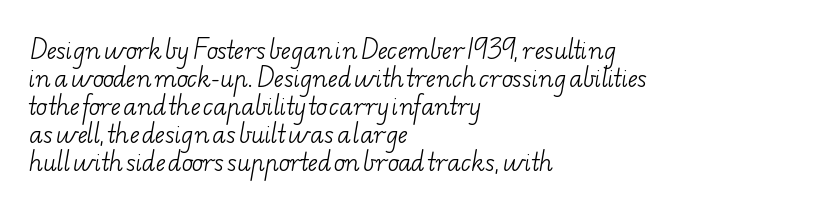
The image shows 23 px text type; set left-aligned, line spacing 1.22x, normal letter spacing, not underlined.
